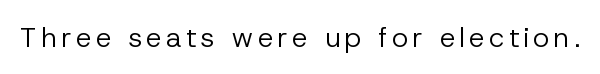
The image shows 28 px regular-weight sans-serif type, upright; set not underlined; low stroke contrast and a medium x-height.
